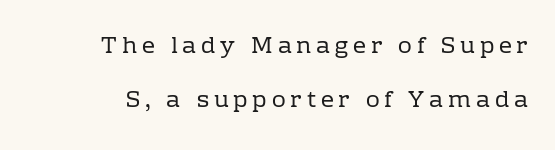
Designer's note — italics off, roman on. Decoration check: the copy has no underline. The block of text is sparse from top to bottom, with ample space between rows. The font is comparable to plain body text, perhaps lighter. How are the letters spaced? Widely, with obvious added tracking.
